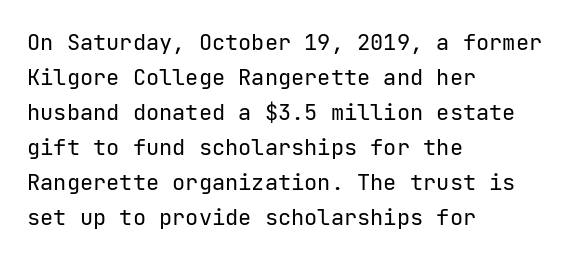
Q: Is the text bold? A: No.
Q: Is the text italic (slanted)? A: No, it is upright.
Q: Is the text underlined? A: No.
Q: How is the paragraph aligned? A: Left-aligned.
Q: Is the spacing between letters normal or unusually wide? A: Normal.
Q: Is the spacing between lines tight, normal or loose? A: Normal.
